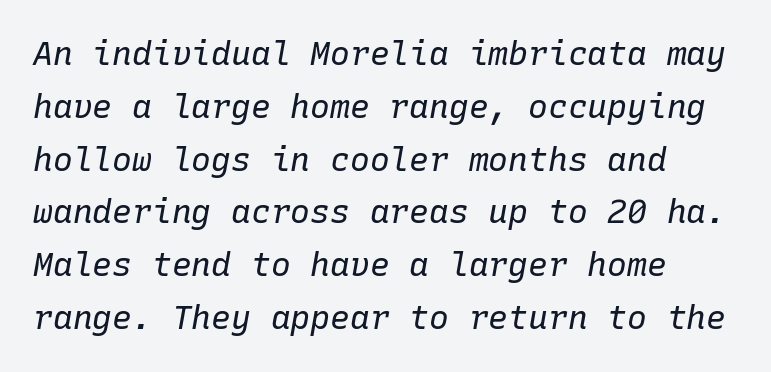
{"italic": "yes", "lean": "right", "slant_degrees": 10, "bold": "no", "weight": "regular", "width": "normal", "stroke_contrast": "low", "x_height": "medium", "monospaced": "yes", "underline": "no", "align": "left", "line_spacing": "normal", "line_spacing_ratio": 1.6, "letter_spacing": "normal", "letter_spacing_em": 0.0, "glyph_px": 33}
